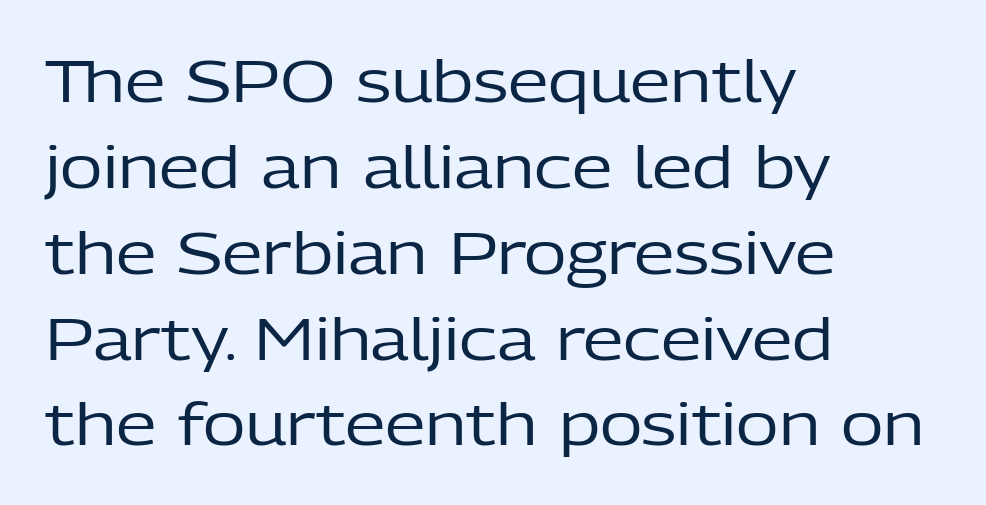
{"serif": "no", "italic": "no", "bold": "no", "weight": "regular", "width": "normal", "stroke_contrast": "low", "x_height": "medium", "monospaced": "no", "underline": "no", "align": "left", "line_spacing": "normal", "line_spacing_ratio": 1.48, "letter_spacing": "normal", "letter_spacing_em": 0.0, "glyph_px": 58}
